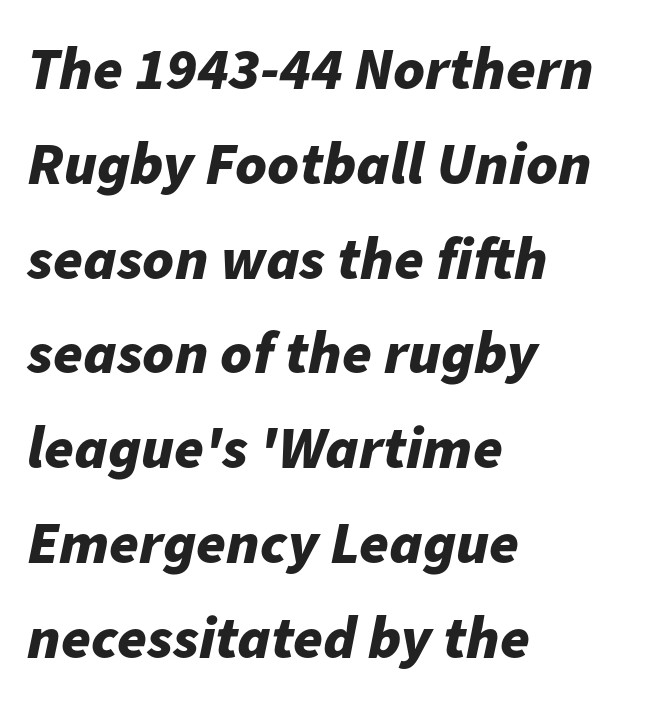
{"italic": "yes", "lean": "right", "slant_degrees": 11, "bold": "yes", "weight": "bold", "width": "normal", "stroke_contrast": "low", "x_height": "medium", "monospaced": "no", "underline": "no", "align": "left", "line_spacing": "normal", "line_spacing_ratio": 1.58, "letter_spacing": "normal", "letter_spacing_em": 0.0, "glyph_px": 60}
